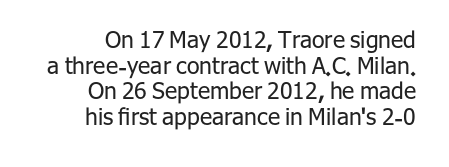
In terms of posture, this sample is upright. Just letters on the line, the space beneath them empty. Default kerning and tracking; the words read as compact shapes. Interline gaps are noticeably narrow in this sample. Weight class: somewhere from thin through regular.
